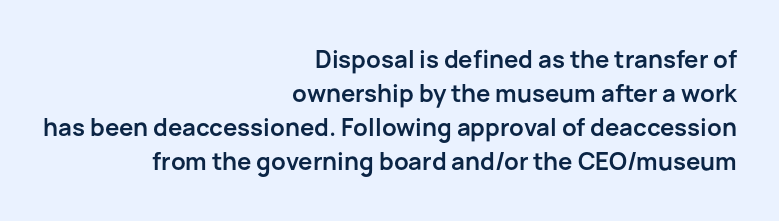
Q: Is the text bold? A: Yes.
Q: Is the text italic (slanted)? A: No, it is upright.
Q: Is the text underlined? A: No.
Q: How is the paragraph aligned? A: Right-aligned.
Q: Is the spacing between letters normal or unusually wide? A: Normal.
Q: Is the spacing between lines tight, normal or loose? A: Normal.
